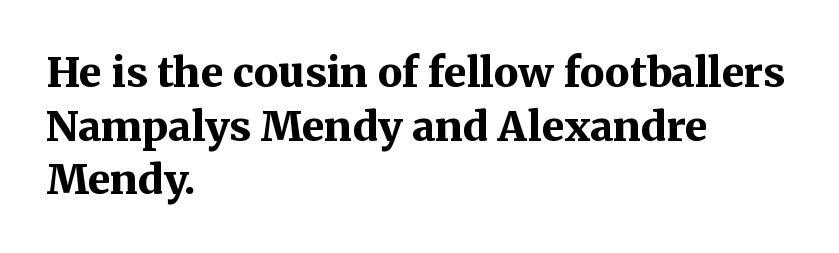
{"serif": "yes", "italic": "no", "bold": "yes", "weight": "bold", "width": "normal", "stroke_contrast": "medium", "x_height": "medium", "monospaced": "no", "underline": "no", "align": "left", "line_spacing": "normal", "line_spacing_ratio": 1.31, "letter_spacing": "normal", "letter_spacing_em": 0.0, "glyph_px": 41}
